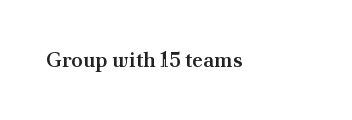
The image shows 21 px text type, upright; set normal letter spacing, not underlined.
